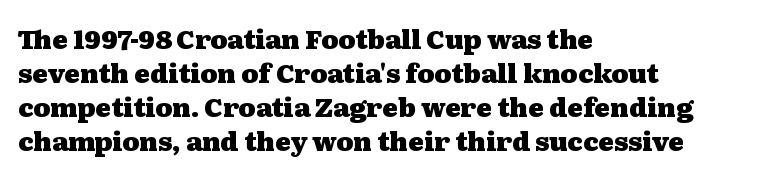
The image shows 26 px bold type, upright; set left-aligned, normal line spacing (1.31x), normal letter spacing, not underlined.
